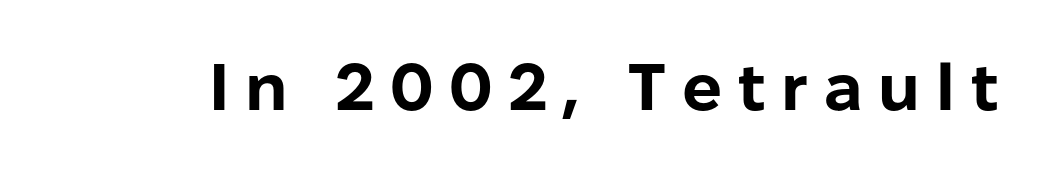
Q: Is the text bold? A: Yes.
Q: Is the text italic (slanted)? A: No, it is upright.
Q: Is the typeface a serif or a sans-serif typeface? A: Sans-serif.
Q: Is the text underlined? A: No.
Q: Is the spacing between letters normal or unusually wide? A: Unusually wide.
Q: Width (condensed, normal, or wide)? A: Normal.
Q: Stroke contrast? A: Low.
Q: x-height? A: Medium.
Q: Monospaced? A: No.
